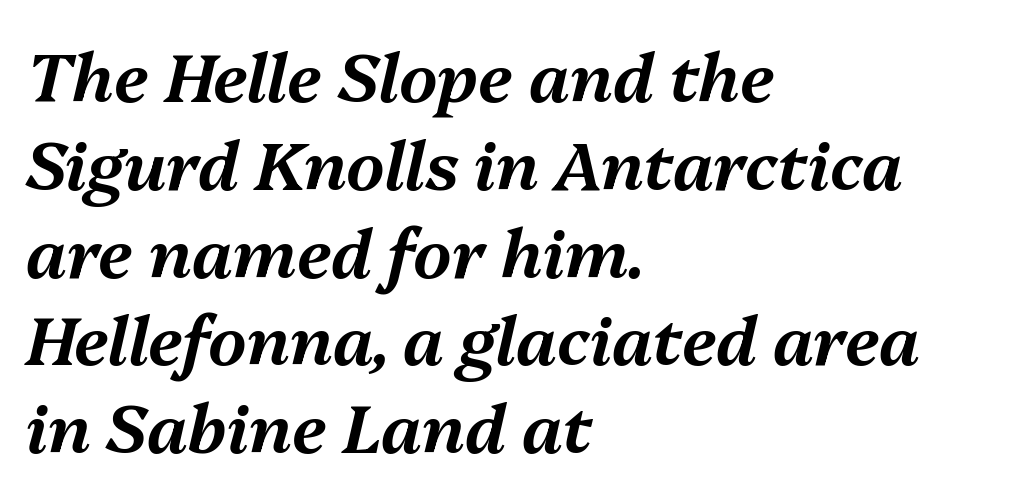
The image shows 67 px text type, italic (leaning right); set left-aligned, normal line spacing (1.31x), normal letter spacing, not underlined; medium stroke contrast and a medium x-height.
